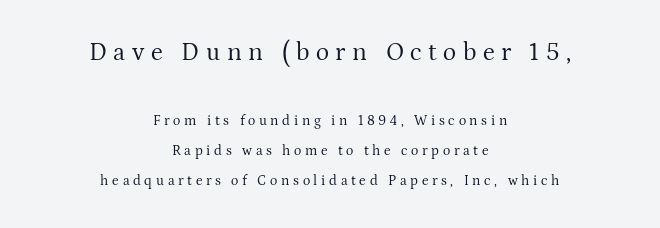
Q: Is the text bold? A: No.
Q: Is the text italic (slanted)? A: No, it is upright.
Q: Is the text underlined? A: No.
Q: How is the paragraph aligned? A: Centered.
Q: Is the spacing between letters normal or unusually wide? A: Unusually wide.
Q: Is the spacing between lines tight, normal or loose? A: Loose.
Q: Which block of text is set in a larger size, the first (top) or the second (bottom)? A: The first (top) one.
